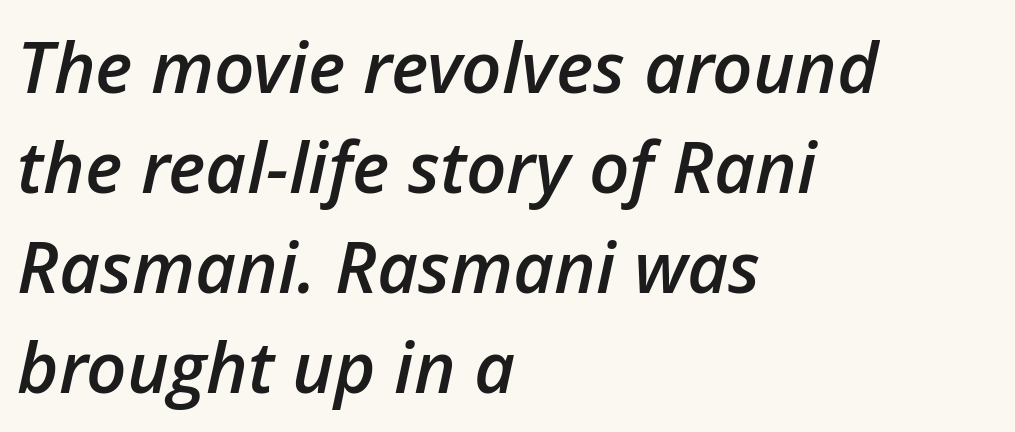
Q: Is the text bold? A: Semi-bold.
Q: Is the text italic (slanted)? A: Yes, it leans right by about 12 degrees.
Q: Is the text underlined? A: No.
Q: How is the paragraph aligned? A: Left-aligned.
Q: Is the spacing between letters normal or unusually wide? A: Normal.
Q: Is the spacing between lines tight, normal or loose? A: Normal.
Q: Width (condensed, normal, or wide)? A: Normal.
Q: Stroke contrast? A: Low.
Q: x-height? A: Medium.
Q: Monospaced? A: No.
